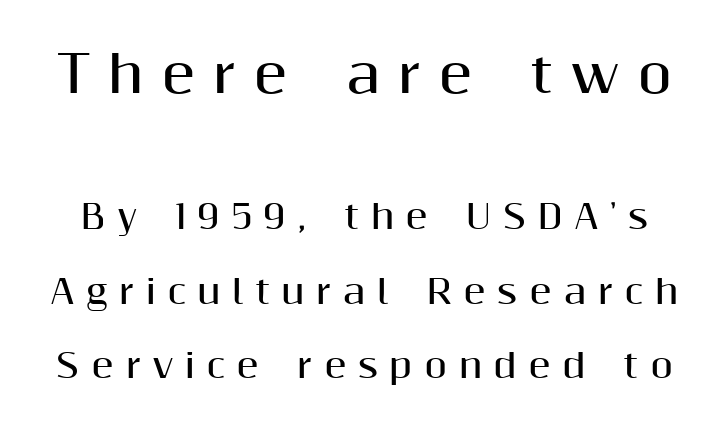
You could not count columns in this text — the font is proportionally spaced. Leading is clearly above the norm, producing a sparse column. The designer gave the opening block more size than the closing block. The gap between lines stays unmarked. What weight is shown? A full bold with thick strokes. The passage shown is typeset with a sans-serif family.
